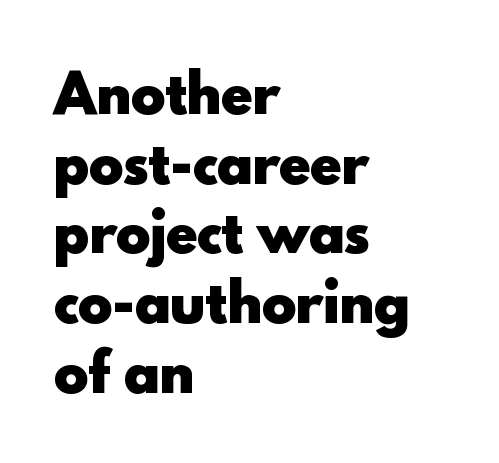
If you drew a line through each stem, it would be perfectly vertical. Which margin do the lines hug? The left one — the right edge is uneven. You could call the tracking neutral — neither tight nor loose. Underlining? Definitely not there. Strong, thick strokes mark this as bold type.
